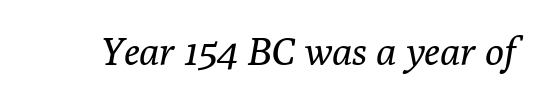
Q: Is the text bold? A: No.
Q: Is the text italic (slanted)? A: Yes, it leans right by about 10 degrees.
Q: Is the typeface a serif or a sans-serif typeface? A: Serif.
Q: Is the text underlined? A: No.
Q: Is the spacing between letters normal or unusually wide? A: Normal.
Q: Width (condensed, normal, or wide)? A: Normal.
Q: Stroke contrast? A: Low.
Q: x-height? A: Medium.
Q: Monospaced? A: No.
